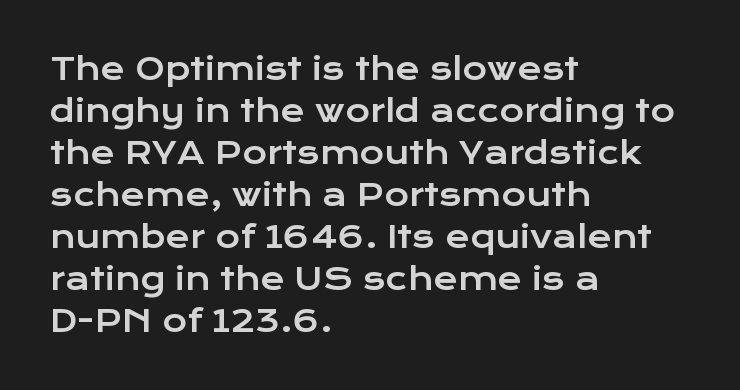
Q: Is the text italic (slanted)? A: No, it is upright.
Q: Is the typeface a serif or a sans-serif typeface? A: Sans-serif.
Q: Is the text underlined? A: No.
Q: How is the paragraph aligned? A: Left-aligned.
Q: Is the spacing between letters normal or unusually wide? A: Normal.
Q: Is the spacing between lines tight, normal or loose? A: Normal.
Q: Width (condensed, normal, or wide)? A: Wide.
Q: Stroke contrast? A: Low.
Q: x-height? A: Medium.
Q: Monospaced? A: No.
